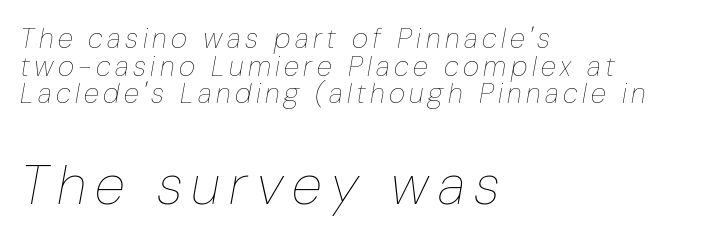
The image shows 56 px thin, condensed type, italic (leaning right); set left-aligned, tight line spacing (0.99x), not underlined; the second (bottom) block is 2.0x larger; low stroke contrast and a medium x-height.
